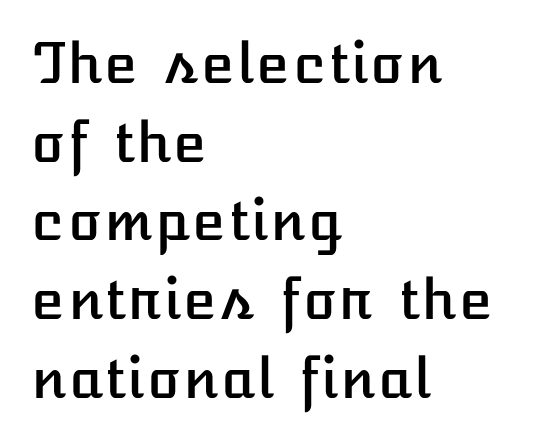
The image shows 55 px text type, upright; set left-aligned, normal line spacing (1.43x), normal letter spacing, not underlined; low stroke contrast and a medium x-height.
